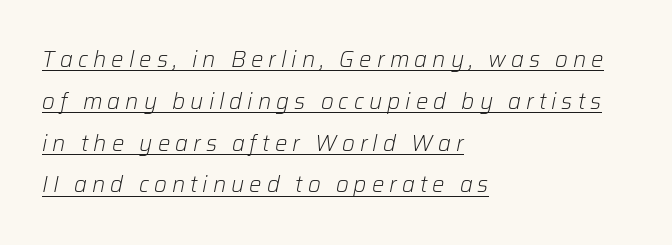
The image shows 22 px text type, italic (leaning right); set left-aligned, loose line spacing (1.9x), unusually wide letter spacing (+0.23 em), underlined.
